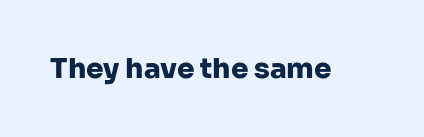
The image shows 28 px heavy sans-serif type, upright; set normal letter spacing, not underlined; low stroke contrast and a medium x-height.
